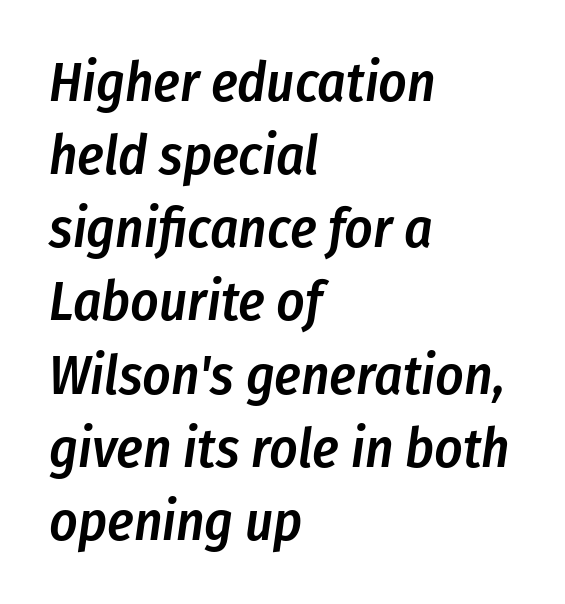
Type without underlining. The whole block is typeset with a tilt. Observe the ordinary spacing: letters are neighbours, not strangers. These lines are rendered in a variable-pitch font. Line beginnings align vertically; line endings do not.
